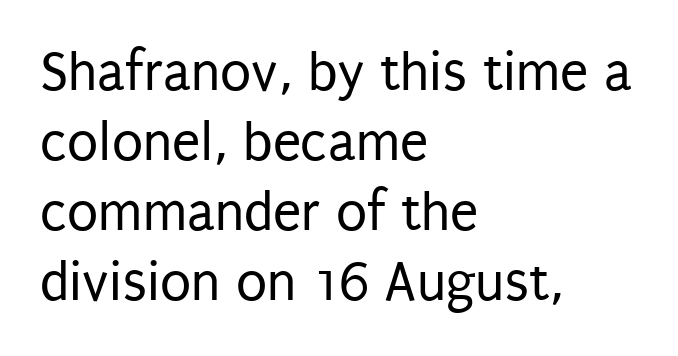
Q: Is the text bold? A: No.
Q: Is the text italic (slanted)? A: No, it is upright.
Q: Is the typeface a serif or a sans-serif typeface? A: Sans-serif.
Q: Is the text underlined? A: No.
Q: How is the paragraph aligned? A: Left-aligned.
Q: Is the spacing between letters normal or unusually wide? A: Normal.
Q: Width (condensed, normal, or wide)? A: Condensed.
Q: Stroke contrast? A: Low.
Q: x-height? A: Large.
Q: Monospaced? A: No.
